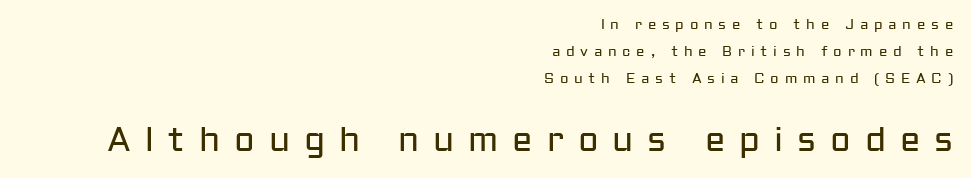
Q: Is the text bold? A: No.
Q: Is the text italic (slanted)? A: No, it is upright.
Q: Is the typeface a serif or a sans-serif typeface? A: Sans-serif.
Q: Is the text underlined? A: No.
Q: How is the paragraph aligned? A: Right-aligned.
Q: Is the spacing between letters normal or unusually wide? A: Unusually wide.
Q: Is the spacing between lines tight, normal or loose? A: Loose.
Q: Which block of text is set in a larger size, the first (top) or the second (bottom)? A: The second (bottom) one.
Q: Width (condensed, normal, or wide)? A: Normal.
Q: Stroke contrast? A: Low.
Q: x-height? A: Medium.
Q: Monospaced? A: No.
